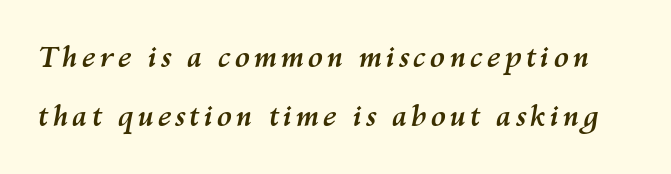
Q: Is the text bold? A: Yes.
Q: Is the text italic (slanted)? A: Yes, it leans right by about 10 degrees.
Q: Is the text underlined? A: No.
Q: Is the spacing between lines tight, normal or loose? A: Loose.
Q: Width (condensed, normal, or wide)? A: Normal.
Q: Stroke contrast? A: Medium.
Q: x-height? A: Medium.
Q: Monospaced? A: No.
